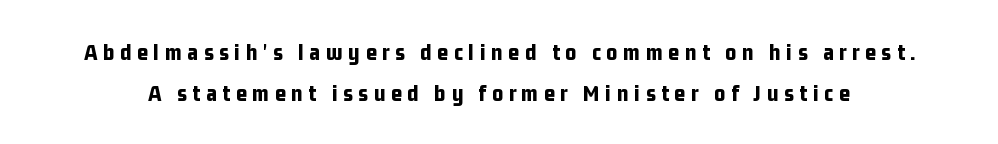
The image shows 24 px bold type, upright; set normal line spacing (1.69x), unusually wide letter spacing (+0.23 em), not underlined.
